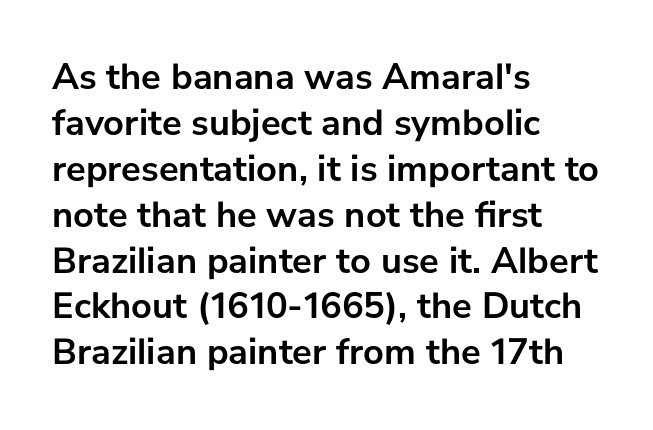
If you drew a line through each stem, it would be perfectly vertical. These words are printed bold, with thick strokes throughout. The rendering uses natural spacing where letterforms have individual widths. Nobody drew a line under any word here. This sample uses plain, unmodified letter spacing. These lines stack with their left ends in a neat column.
